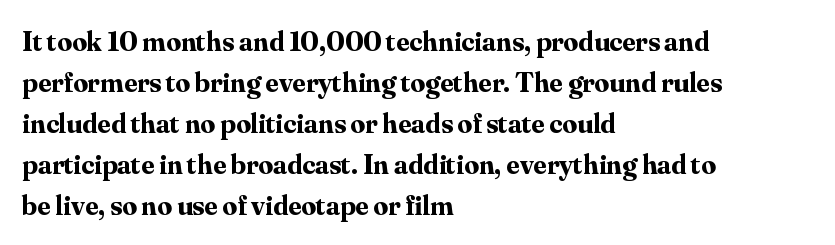
{"serif": "yes", "italic": "no", "bold": "yes", "weight": "bold", "width": "normal", "stroke_contrast": "medium", "x_height": "small", "monospaced": "no", "underline": "no", "align": "left", "line_spacing": "normal", "line_spacing_ratio": 1.41, "letter_spacing": "normal", "letter_spacing_em": 0.0, "glyph_px": 29}
